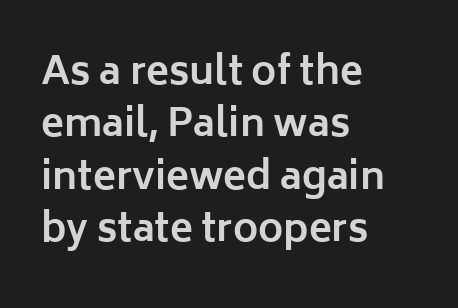
{"serif": "no", "italic": "no", "bold": "yes", "weight": "bold", "width": "normal", "stroke_contrast": "low", "x_height": "medium", "monospaced": "no", "underline": "no", "align": "left", "line_spacing": "normal", "line_spacing_ratio": 1.38, "letter_spacing": "normal", "letter_spacing_em": 0.0, "glyph_px": 38}
